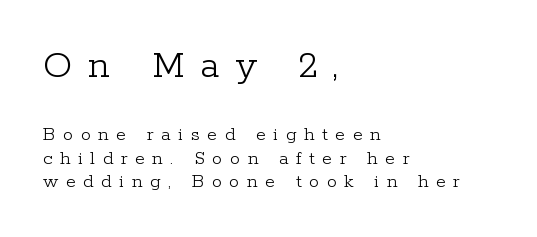
{"serif": "yes", "italic": "no", "bold": "no", "weight": "light", "width": "normal", "stroke_contrast": "low", "x_height": "medium", "monospaced": "no", "underline": "no", "align": "left", "line_spacing_ratio": 1.16, "letter_spacing": "wide", "letter_spacing_em": 0.38, "larger_block": "first", "size_ratio": 2.05, "glyph_px": 41}
